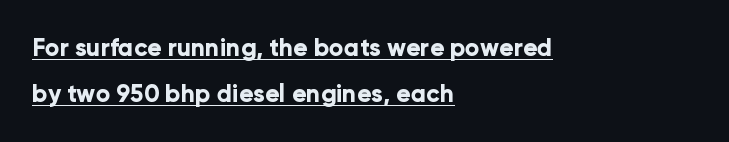
{"italic": "no", "bold": "yes", "underline": "yes", "align": "left", "line_spacing": "loose", "line_spacing_ratio": 1.93, "letter_spacing": "normal", "letter_spacing_em": 0.0, "glyph_px": 24}
